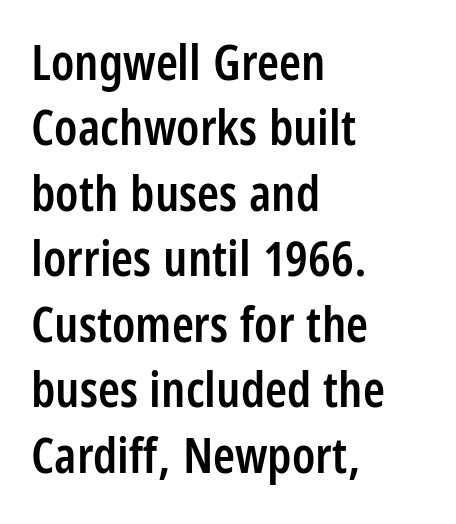
Q: Is the text bold? A: Semi-bold.
Q: Is the text italic (slanted)? A: No, it is upright.
Q: Is the typeface a serif or a sans-serif typeface? A: Sans-serif.
Q: Is the text underlined? A: No.
Q: How is the paragraph aligned? A: Left-aligned.
Q: Is the spacing between letters normal or unusually wide? A: Normal.
Q: Is the spacing between lines tight, normal or loose? A: Normal.
Q: Width (condensed, normal, or wide)? A: Condensed.
Q: Stroke contrast? A: Low.
Q: x-height? A: Large.
Q: Monospaced? A: No.
